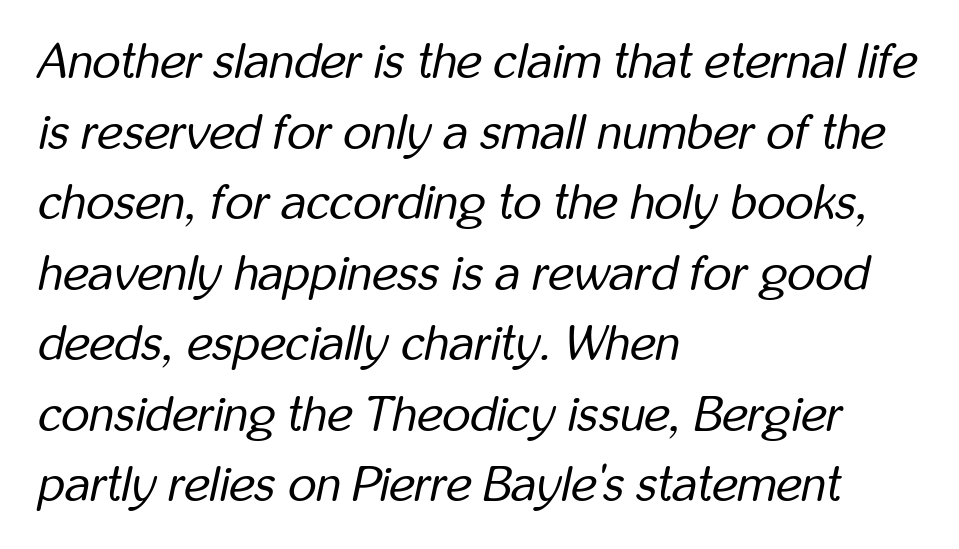
You could not count columns in this text — the font is proportionally spaced. The area under the type is left untouched. These lines keep a tight, regular rhythm from letter to letter. Regular leading.
